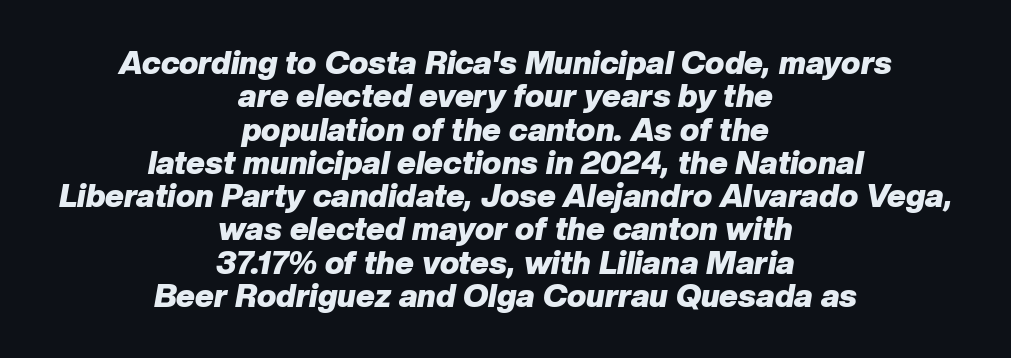
{"italic": "yes", "lean": "right", "slant_degrees": 10, "bold": "yes", "weight": "heavy", "width": "normal", "stroke_contrast": "low", "x_height": "medium", "monospaced": "no", "underline": "no", "align": "center", "line_spacing": "tight", "line_spacing_ratio": 1.04, "letter_spacing": "normal", "letter_spacing_em": 0.0, "glyph_px": 32}
